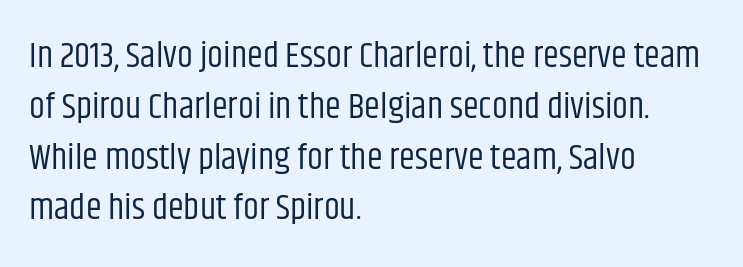
Unlike italic type, these characters show no tilt at all. Type without underlining. The glyphs in this specimen are sans serif. Summary of vertical rhythm: regular, with standard interline spacing.
